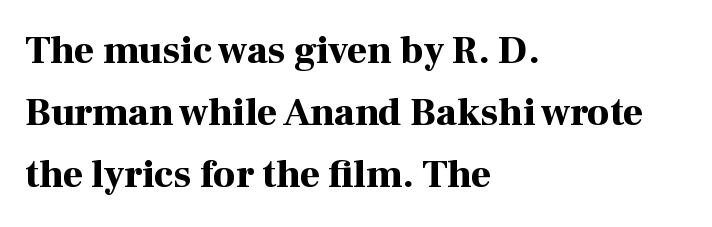
The image shows 39 px bold serif type, upright; set left-aligned, normal line spacing (1.59x), normal letter spacing, not underlined; high stroke contrast and a medium x-height.
